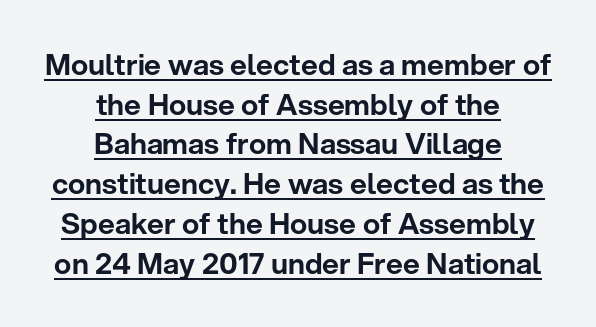
Q: Is the text italic (slanted)? A: No, it is upright.
Q: Is the typeface a serif or a sans-serif typeface? A: Sans-serif.
Q: Is the text underlined? A: Yes.
Q: How is the paragraph aligned? A: Centered.
Q: Is the spacing between letters normal or unusually wide? A: Normal.
Q: Is the spacing between lines tight, normal or loose? A: Normal.
Q: Width (condensed, normal, or wide)? A: Normal.
Q: Stroke contrast? A: Low.
Q: x-height? A: Medium.
Q: Monospaced? A: No.
